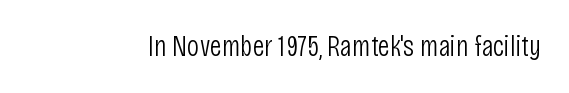
Only glyphs here, with clear space below each row. Examine the stroke ends and you'll find no serifs. The lettering stays uniformly vertical, giving the passage a roman look. This sample has the flowing, uneven cadence of proportional lettering.
